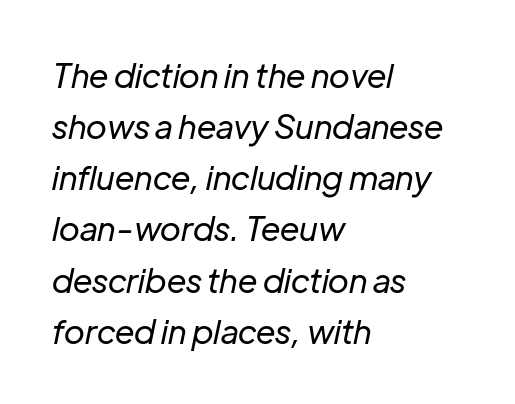
Q: Is the text bold? A: No.
Q: Is the text italic (slanted)? A: Yes, it leans right by about 12 degrees.
Q: Is the text underlined? A: No.
Q: How is the paragraph aligned? A: Left-aligned.
Q: Is the spacing between letters normal or unusually wide? A: Normal.
Q: Is the spacing between lines tight, normal or loose? A: Normal.
Q: Width (condensed, normal, or wide)? A: Normal.
Q: Stroke contrast? A: Low.
Q: x-height? A: Medium.
Q: Monospaced? A: No.
